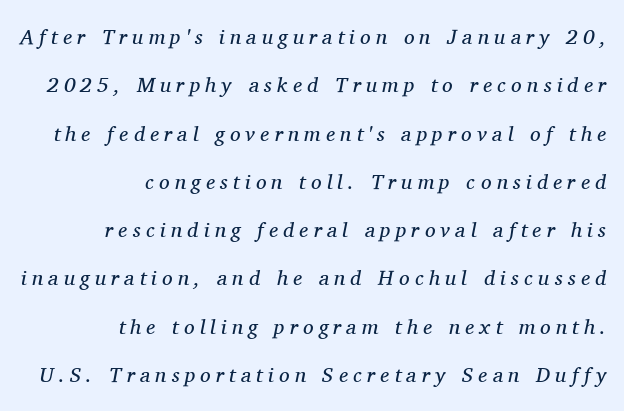
The image shows 21 px text type, italic (leaning right); set right-aligned, loose line spacing (2.3x), unusually wide letter spacing (+0.25 em), not underlined.
